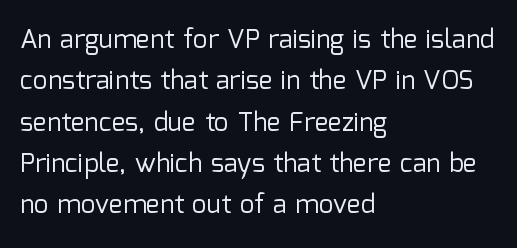
Q: Is the text bold? A: No.
Q: Is the text italic (slanted)? A: No, it is upright.
Q: Is the text underlined? A: No.
Q: How is the paragraph aligned? A: Left-aligned.
Q: Is the spacing between letters normal or unusually wide? A: Normal.
Q: Is the spacing between lines tight, normal or loose? A: Normal.
